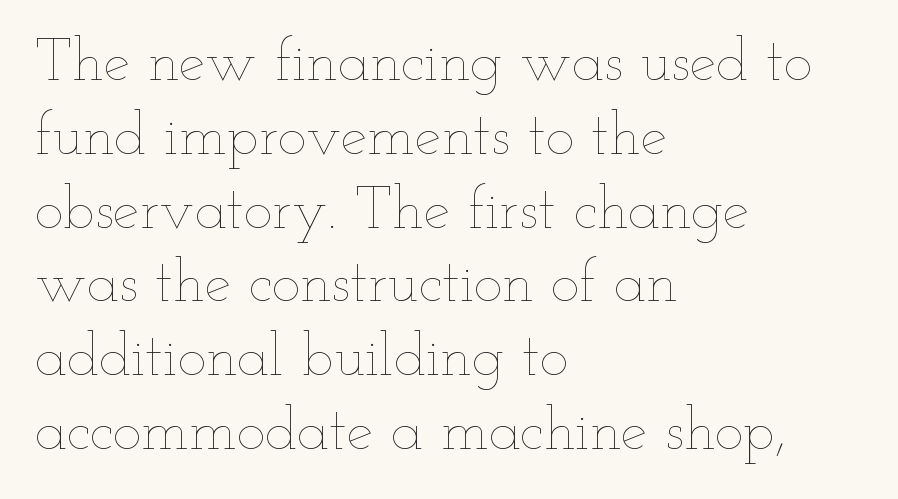
{"italic": "no", "bold": "no", "weight": "thin", "width": "wide", "stroke_contrast": "low", "x_height": "small", "monospaced": "no", "underline": "no", "align": "left", "line_spacing_ratio": 1.23, "letter_spacing": "normal", "letter_spacing_em": 0.0, "glyph_px": 60}
